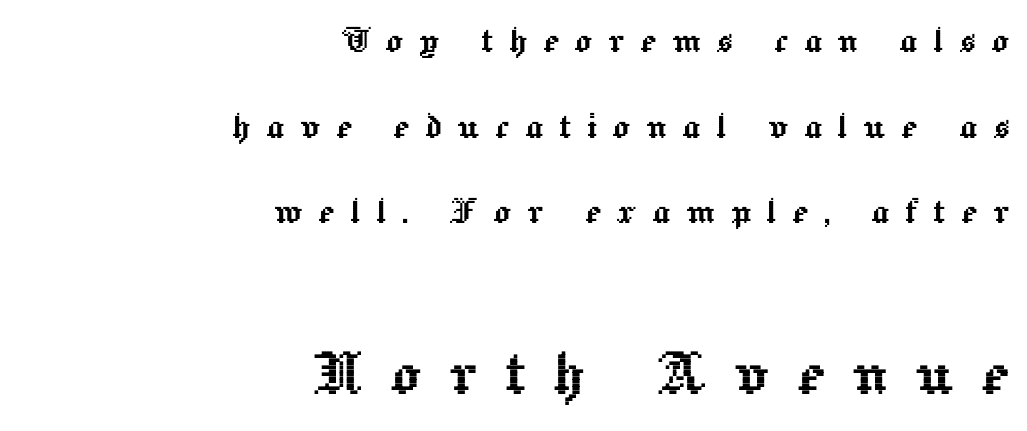
These lines are rendered in a variable-pitch font. Line ends are locked; line starts wander. These lines stand farther apart than default settings would place them. Notice how the stems are strictly vertical — no italics here.
